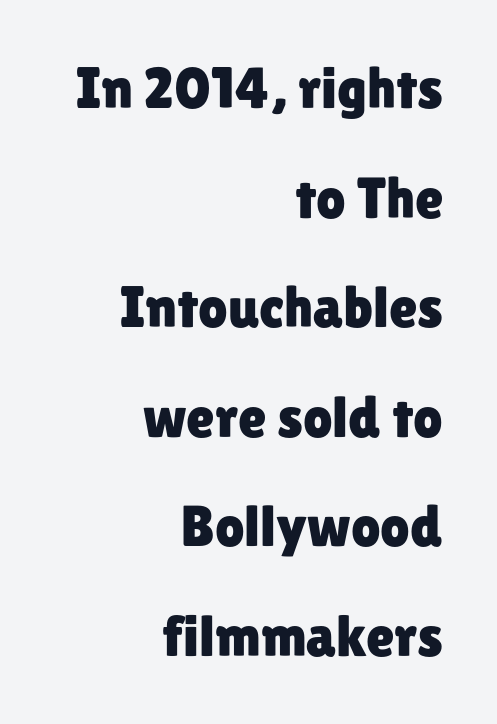
Default kerning and tracking; the words read as compact shapes. This sample has the flowing, uneven cadence of proportional lettering. You can tell from the bare stems that sans-serif type was used. Decoration check: the copy has no underline. Notice how the stems are strictly vertical — no italics here.
